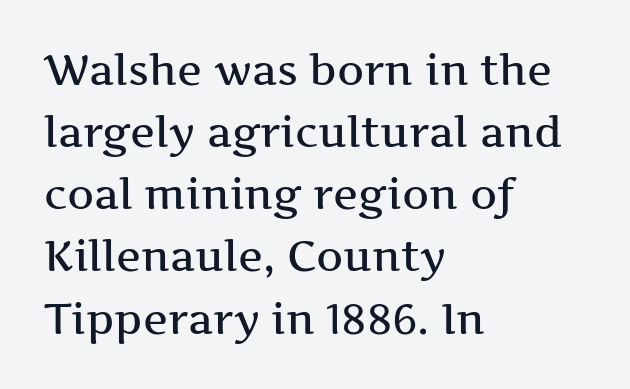
{"serif": "yes", "italic": "no", "width": "wide", "stroke_contrast": "medium", "x_height": "medium", "monospaced": "no", "underline": "no", "align": "left", "line_spacing": "normal", "line_spacing_ratio": 1.48, "letter_spacing": "normal", "letter_spacing_em": 0.0, "glyph_px": 42}
